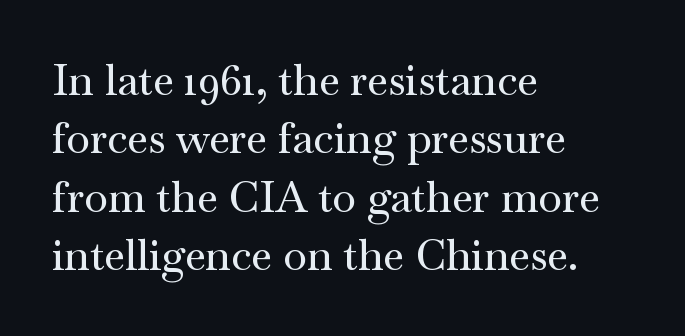
{"serif": "yes", "italic": "no", "width": "wide", "stroke_contrast": "medium", "x_height": "small", "monospaced": "no", "underline": "no", "align": "left", "line_spacing": "normal", "line_spacing_ratio": 1.36, "letter_spacing": "normal", "letter_spacing_em": 0.0, "glyph_px": 43}
